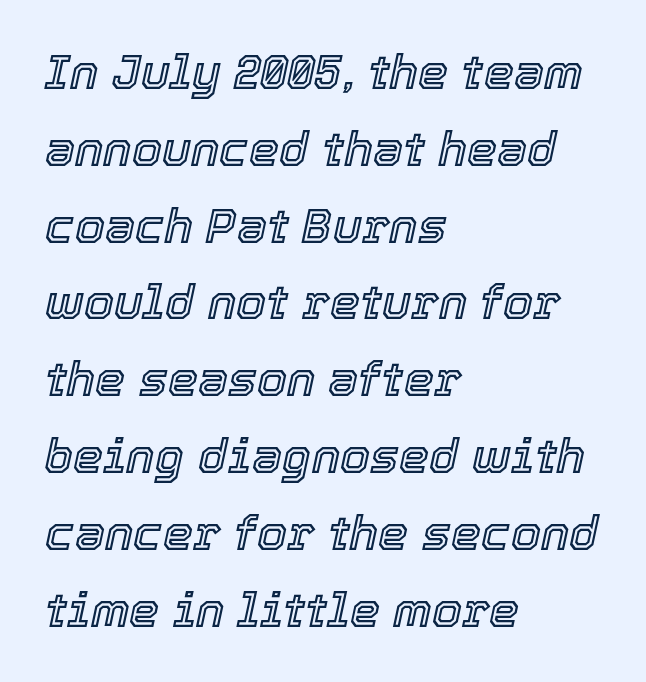
{"italic": "yes", "lean": "right", "slant_degrees": 12, "width": "normal", "x_height": "medium", "monospaced": "no", "underline": "no", "align": "left", "line_spacing": "normal", "line_spacing_ratio": 1.6, "letter_spacing": "normal", "letter_spacing_em": 0.0, "glyph_px": 48}
